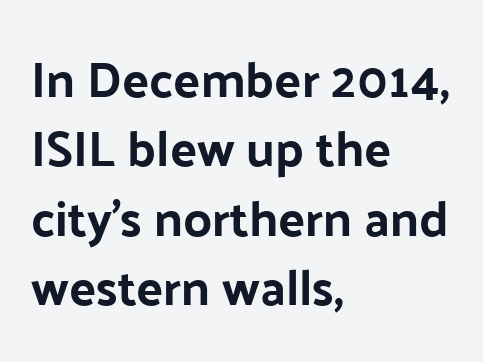
{"serif": "no", "italic": "no", "width": "normal", "stroke_contrast": "low", "x_height": "medium", "monospaced": "no", "underline": "no", "align": "left", "line_spacing": "normal", "line_spacing_ratio": 1.39, "letter_spacing": "normal", "letter_spacing_em": 0.0, "glyph_px": 50}
